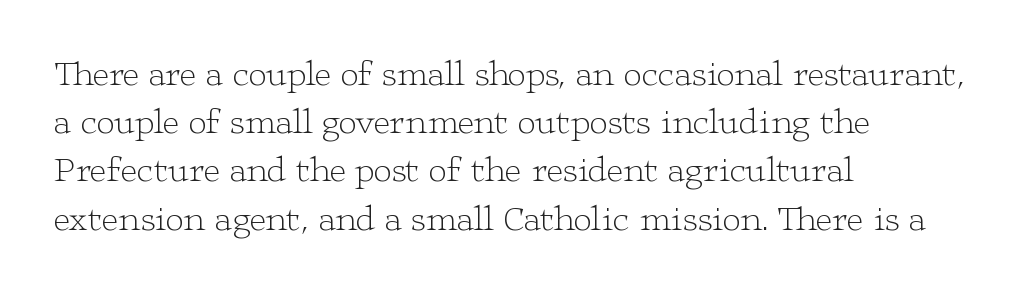
No italicization has been applied; the sample stays upright. Left-aligned paragraph, ragged on the right. If you measured baseline to baseline, you'd find a middling distance. Students, note that the glyphs here touch the page at normal intervals.
